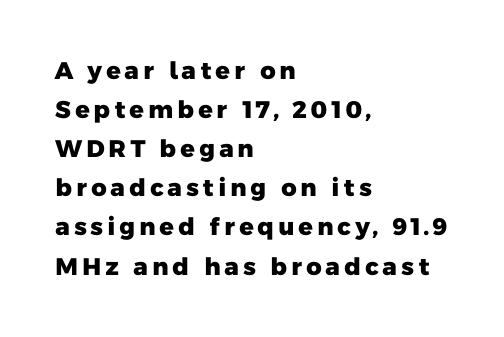
Q: Is the text bold? A: Yes.
Q: Is the text underlined? A: No.
Q: How is the paragraph aligned? A: Left-aligned.
Q: Is the spacing between lines tight, normal or loose? A: Normal.
